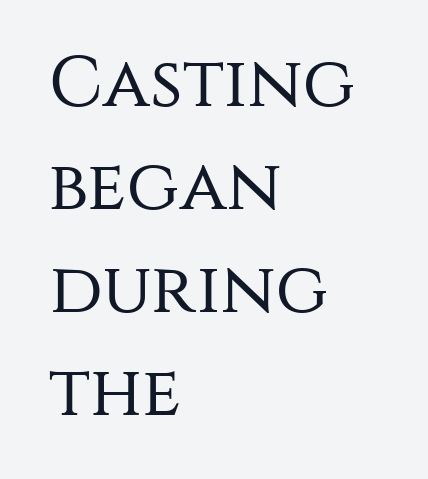
{"serif": "no", "italic": "no", "bold": "no", "weight": "regular", "width": "normal", "stroke_contrast": "medium", "x_height": "large", "monospaced": "no", "underline": "no", "align": "left", "line_spacing": "normal", "line_spacing_ratio": 1.45, "letter_spacing": "normal", "letter_spacing_em": 0.0, "glyph_px": 71}
